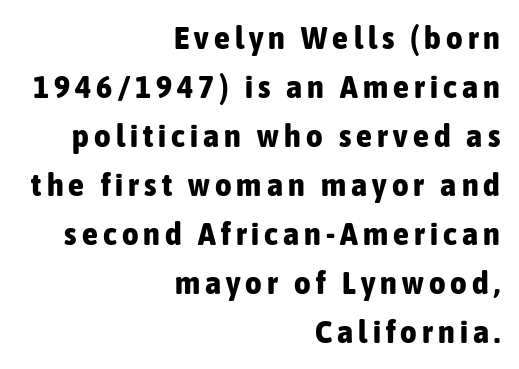
Varying glyph widths throughout — classic text-font behaviour. Does the lettering tilt? It doesn't — this is upright. Observe the absence of serifs on each vertical stroke in this sample. Letters rest on an invisible, unmarked baseline. Regular leading.
